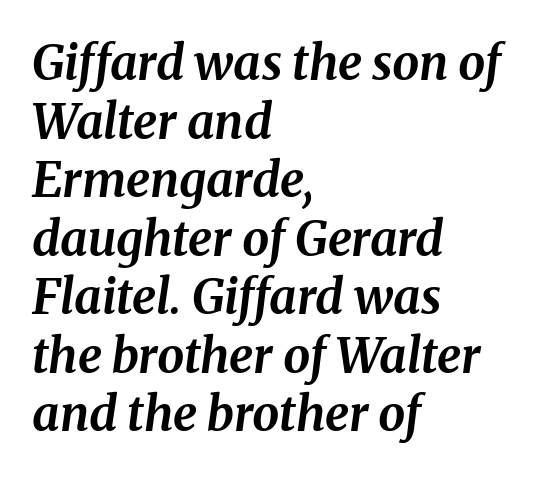
{"italic": "yes", "lean": "right", "slant_degrees": 8, "bold": "yes", "weight": "bold", "width": "normal", "stroke_contrast": "medium", "x_height": "medium", "monospaced": "no", "underline": "no", "align": "left", "line_spacing_ratio": 1.22, "letter_spacing": "normal", "letter_spacing_em": 0.0, "glyph_px": 48}
